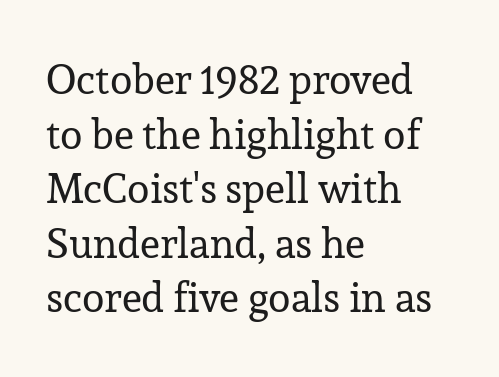
Q: Is the text bold? A: No.
Q: Is the text italic (slanted)? A: No, it is upright.
Q: Is the typeface a serif or a sans-serif typeface? A: Serif.
Q: Is the text underlined? A: No.
Q: How is the paragraph aligned? A: Left-aligned.
Q: Is the spacing between letters normal or unusually wide? A: Normal.
Q: Is the spacing between lines tight, normal or loose? A: Normal.
Q: Width (condensed, normal, or wide)? A: Normal.
Q: Stroke contrast? A: Low.
Q: x-height? A: Medium.
Q: Monospaced? A: No.
